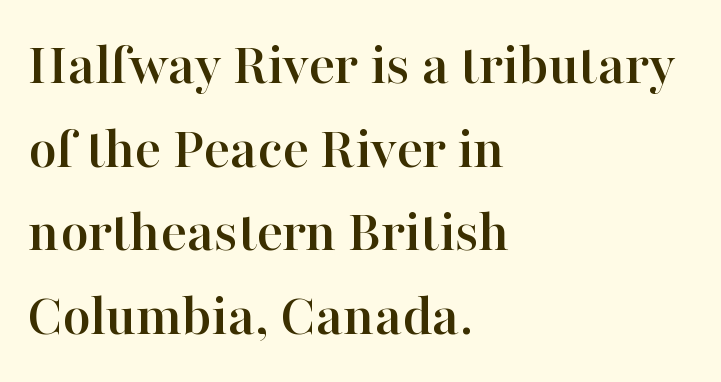
{"serif": "yes", "italic": "no", "width": "normal", "stroke_contrast": "high", "x_height": "medium", "monospaced": "no", "underline": "no", "align": "left", "line_spacing": "normal", "line_spacing_ratio": 1.37, "letter_spacing": "normal", "letter_spacing_em": 0.0, "glyph_px": 61}
